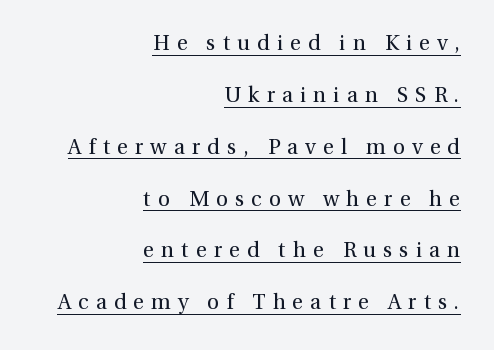
Each word looks stretched out because of the extra space between its letters. A baseline rule has been typeset under these characters. Style check: upright. Think standard paragraph weight, or any step lighter than that. The paragraph shown leans on its right margin. Reading down the column, the eye jumps a long way to each next line.
